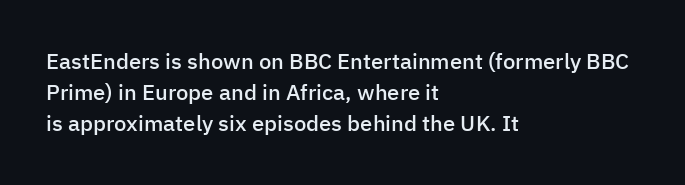
Q: Is the text bold? A: Semi-bold.
Q: Is the text italic (slanted)? A: No, it is upright.
Q: Is the text underlined? A: No.
Q: How is the paragraph aligned? A: Left-aligned.
Q: Is the spacing between letters normal or unusually wide? A: Normal.
Q: Is the spacing between lines tight, normal or loose? A: Normal.
